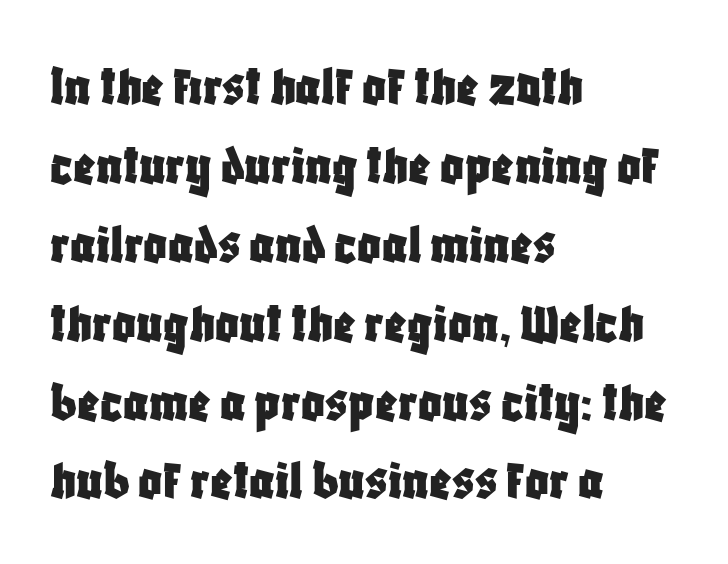
The image shows 58 px condensed sans-serif type, upright; set left-aligned, normal line spacing (1.36x), normal letter spacing, not underlined; low stroke contrast and a large x-height.
